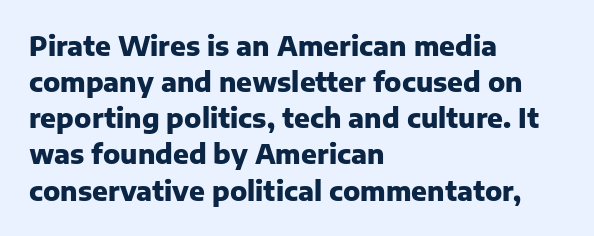
Clear beneath every line of the passage. The typography opts for an upright posture over an oblique one. Evenly set lines give the paragraph a standard silhouette. Standard letterfit; no display-style spreading of the glyphs. The compositor pushed each line to the left boundary.
